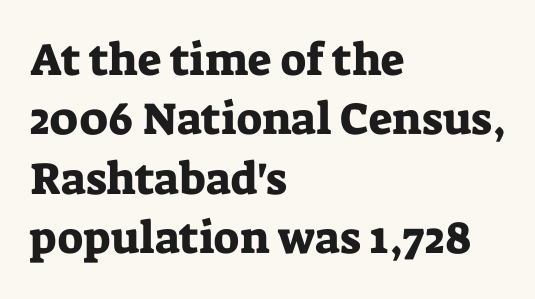
{"serif": "yes", "italic": "no", "width": "normal", "stroke_contrast": "low", "x_height": "medium", "monospaced": "no", "underline": "no", "align": "left", "line_spacing": "normal", "line_spacing_ratio": 1.32, "letter_spacing": "normal", "letter_spacing_em": 0.0, "glyph_px": 45}
